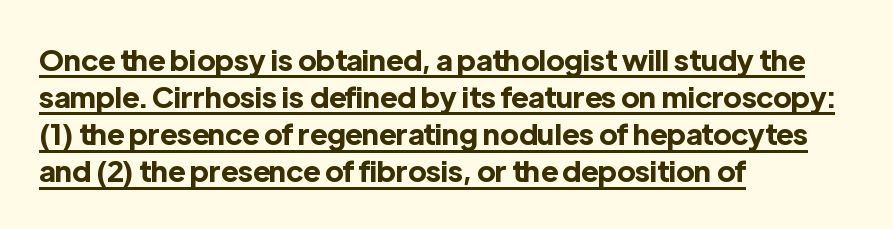
{"serif": "no", "italic": "no", "bold": "yes", "weight": "bold", "width": "normal", "x_height": "medium", "monospaced": "no", "underline": "yes", "align": "left", "line_spacing": "normal", "line_spacing_ratio": 1.28, "letter_spacing": "normal", "letter_spacing_em": 0.0, "glyph_px": 29}
